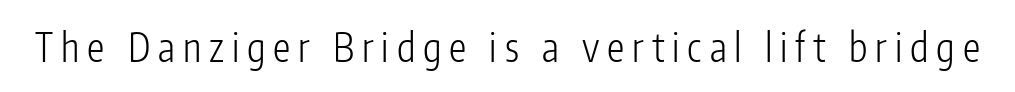
The image shows 39 px light, condensed sans-serif type, upright; set unusually wide letter spacing (+0.2 em), not underlined; low stroke contrast and a medium x-height.
